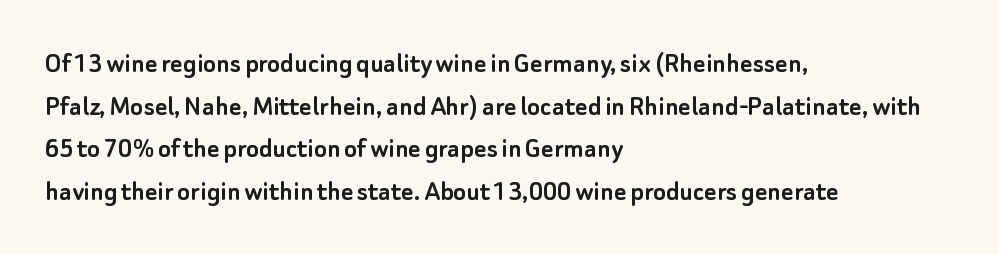
Q: Is the text italic (slanted)? A: No, it is upright.
Q: Is the typeface a serif or a sans-serif typeface? A: Sans-serif.
Q: Is the text underlined? A: No.
Q: How is the paragraph aligned? A: Left-aligned.
Q: Is the spacing between letters normal or unusually wide? A: Normal.
Q: Is the spacing between lines tight, normal or loose? A: Normal.
Q: Width (condensed, normal, or wide)? A: Normal.
Q: Stroke contrast? A: Low.
Q: x-height? A: Small.
Q: Monospaced? A: No.
